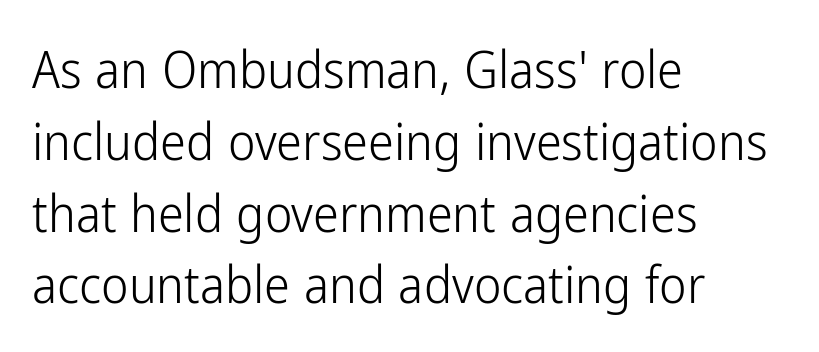
The glyphs are unaccompanied by any horizontal stroke below them. Characters follow at the spacing the type designer built in. The paragraph has a hard left edge and a soft right edge. The lettering stays uniformly vertical, giving the passage a roman look. Here the designer chose a conventional face with non-uniform glyph widths.
